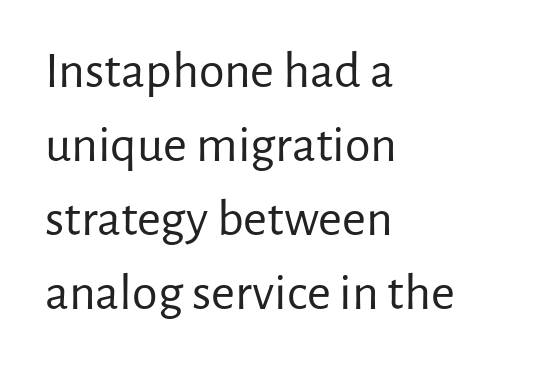
Q: Is the text bold? A: No.
Q: Is the text italic (slanted)? A: No, it is upright.
Q: Is the typeface a serif or a sans-serif typeface? A: Sans-serif.
Q: Is the text underlined? A: No.
Q: How is the paragraph aligned? A: Left-aligned.
Q: Is the spacing between letters normal or unusually wide? A: Normal.
Q: Is the spacing between lines tight, normal or loose? A: Normal.
Q: Width (condensed, normal, or wide)? A: Normal.
Q: Stroke contrast? A: Low.
Q: x-height? A: Medium.
Q: Monospaced? A: No.
